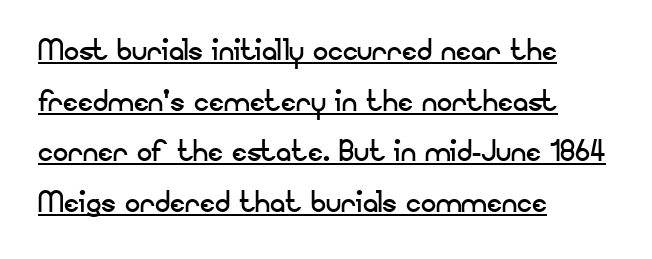
Characters follow at the spacing the type designer built in. Every word sits above its own underline. Leading matches the norm, producing a regular column. In CSS terms this would be text-align: left.
